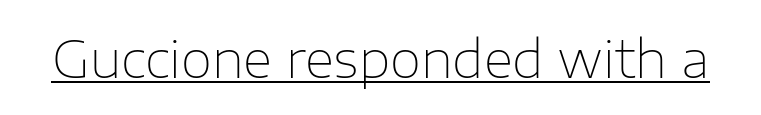
Q: Is the text bold? A: No.
Q: Is the text italic (slanted)? A: No, it is upright.
Q: Is the typeface a serif or a sans-serif typeface? A: Sans-serif.
Q: Is the text underlined? A: Yes.
Q: Is the spacing between letters normal or unusually wide? A: Normal.
Q: Width (condensed, normal, or wide)? A: Normal.
Q: Stroke contrast? A: Low.
Q: x-height? A: Medium.
Q: Monospaced? A: No.
